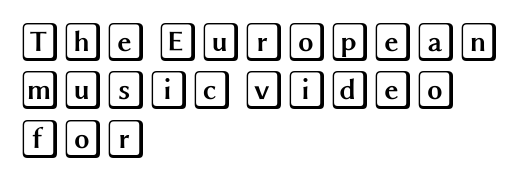
Q: Is the text italic (slanted)? A: No, it is upright.
Q: Is the text underlined? A: No.
Q: How is the paragraph aligned? A: Left-aligned.
Q: Is the spacing between letters normal or unusually wide? A: Normal.
Q: Width (condensed, normal, or wide)? A: Wide.
Q: x-height? A: Large.
